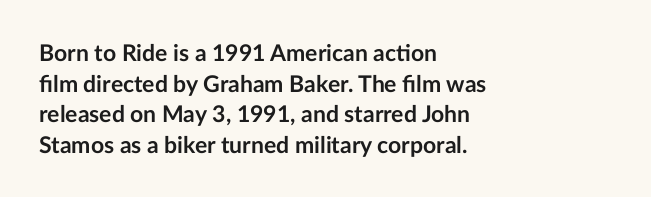
{"italic": "no", "bold": "yes", "underline": "no", "align": "left", "line_spacing": "normal", "line_spacing_ratio": 1.33, "letter_spacing": "normal", "letter_spacing_em": 0.0, "glyph_px": 23}
